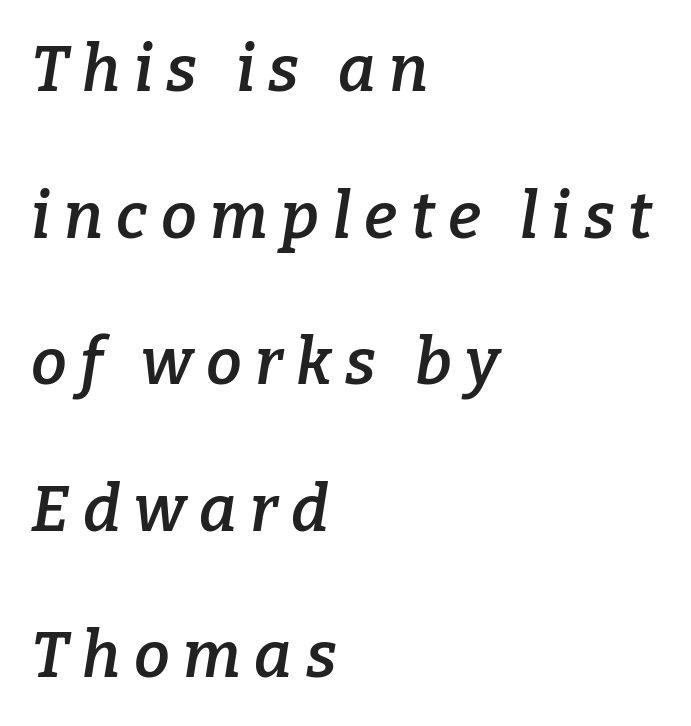
The rendering anchors every line to the left-hand side. The strip under each line holds only bare page. This sample trades compactness for vertical openness between lines. In terms of letterform style, serifs are clearly present. Here the designer chose a conventional face with non-uniform glyph widths. The passage shown leans; its letterforms are oblique.
